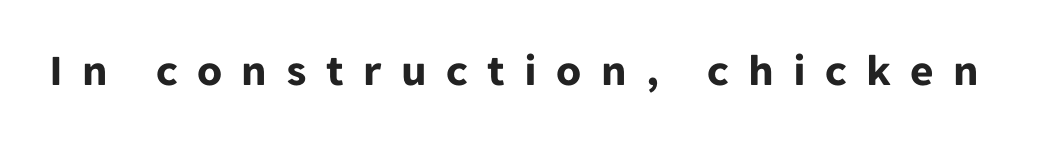
A typesetter would call this heavily tracked-out type. The words here are not underlined. Typesetter's note: full bold, strokes at maximum text heaviness. The text was rendered using a sans face with plain stroke endings.
